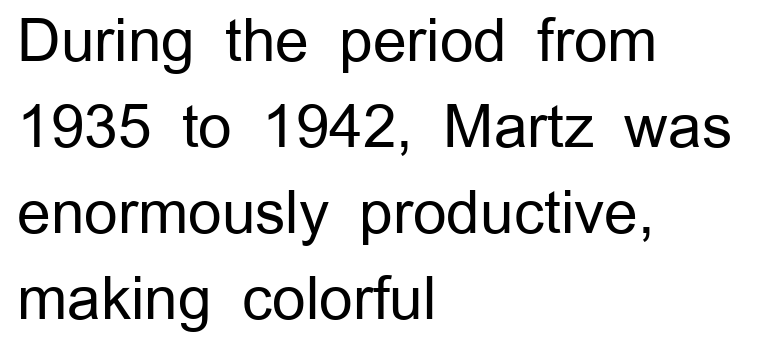
Short note: letters normally spaced. Decoration check: the copy has no underline. The face used here is proportionally spaced, like ordinary book or web type. Line spacing here is normal.
